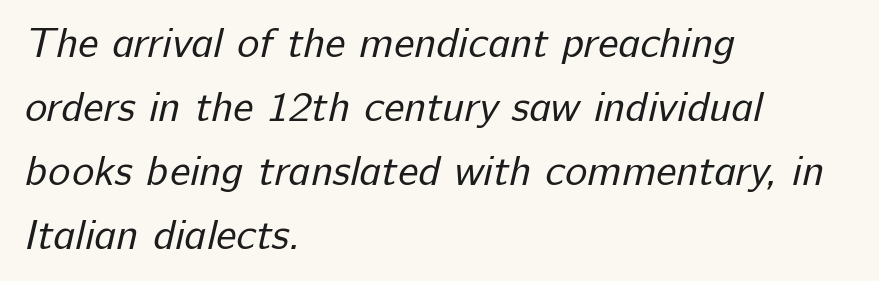
{"serif": "no", "bold": "no", "weight": "regular", "width": "normal", "stroke_contrast": "low", "x_height": "medium", "monospaced": "no", "underline": "no", "align": "left", "line_spacing": "normal", "line_spacing_ratio": 1.52, "letter_spacing": "normal", "letter_spacing_em": 0.0, "glyph_px": 42}
